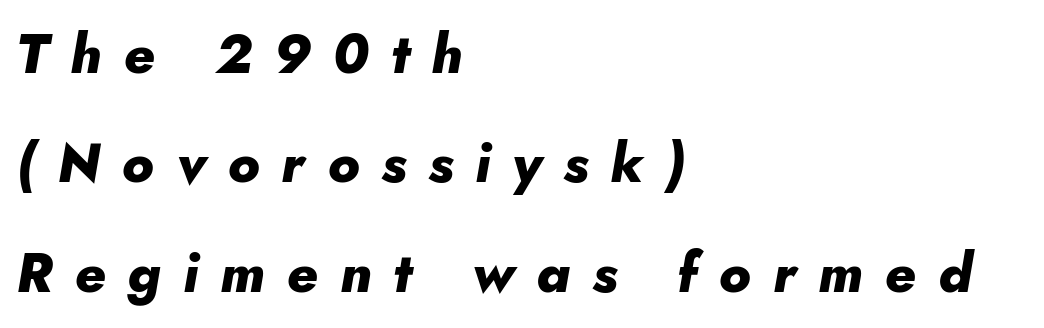
{"italic": "yes", "lean": "right", "slant_degrees": 10, "bold": "yes", "weight": "heavy", "width": "normal", "stroke_contrast": "low", "x_height": "small", "monospaced": "no", "underline": "no", "align": "left", "line_spacing": "loose", "line_spacing_ratio": 1.99, "letter_spacing": "wide", "letter_spacing_em": 0.4, "glyph_px": 55}
